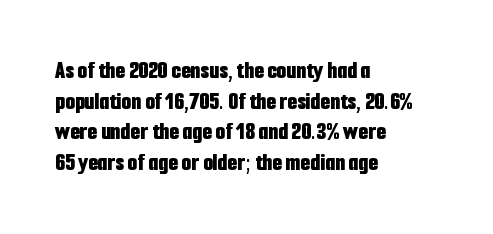
In CSS terms this would be text-align: left. Anything drawn beneath the words? Only blank space. Posture: upright roman. As a designer I'd log this as weight 700, bold.
